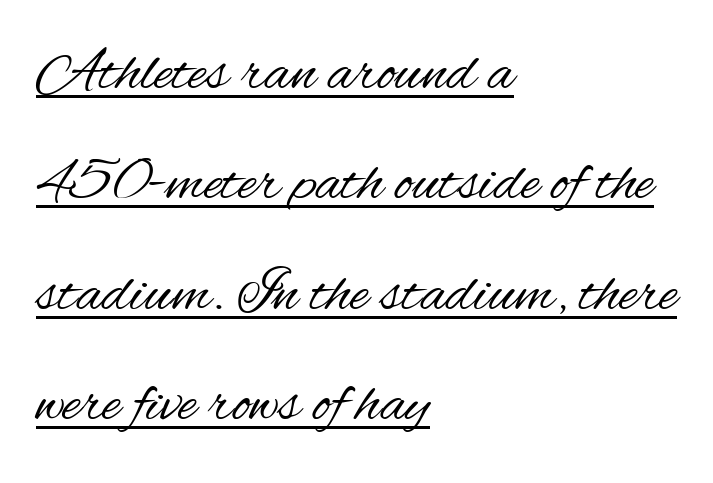
The image shows 62 px regular-weight, condensed sans-serif type; set left-aligned, line spacing 1.78x, normal letter spacing, underlined; medium stroke contrast and a small x-height.
